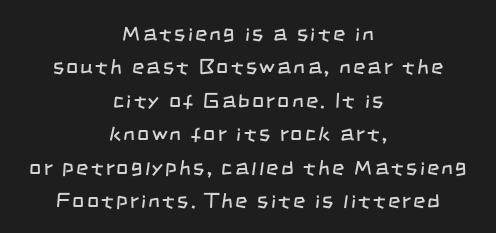
The image shows 21 px text type; set centered, normal line spacing (1.59x), not underlined.
